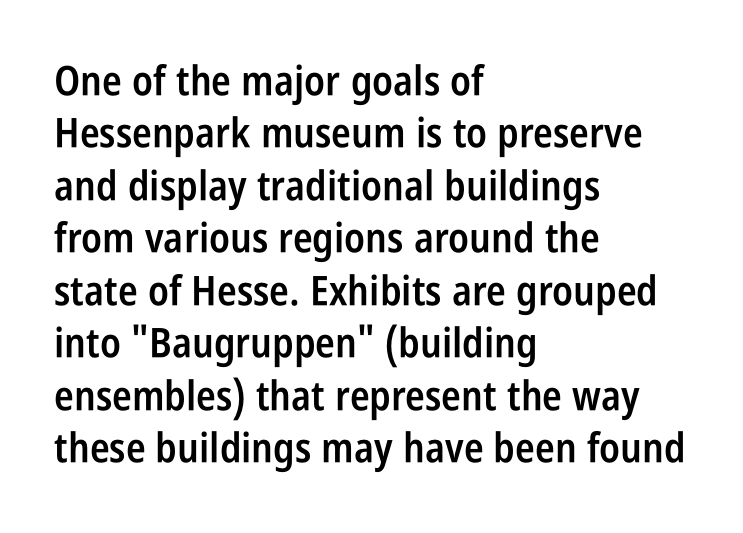
{"serif": "no", "italic": "no", "bold": "semi", "weight": "semibold", "width": "condensed", "stroke_contrast": "low", "x_height": "large", "monospaced": "no", "underline": "no", "align": "left", "line_spacing": "normal", "line_spacing_ratio": 1.28, "letter_spacing": "normal", "letter_spacing_em": 0.0, "glyph_px": 41}
